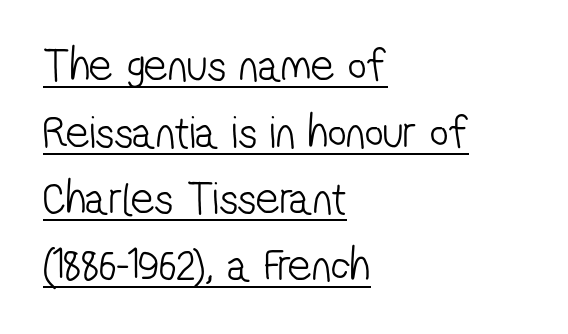
The image shows 46 px light, condensed sans-serif type; set left-aligned, normal line spacing (1.45x), normal letter spacing, underlined; low stroke contrast and a medium x-height.
